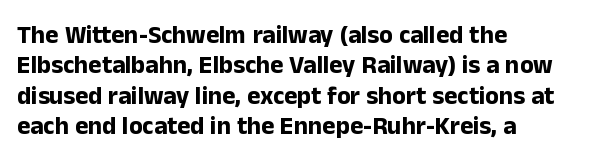
Q: Is the text bold? A: Yes.
Q: Is the text italic (slanted)? A: No, it is upright.
Q: Is the text underlined? A: No.
Q: How is the paragraph aligned? A: Left-aligned.
Q: Is the spacing between letters normal or unusually wide? A: Normal.
